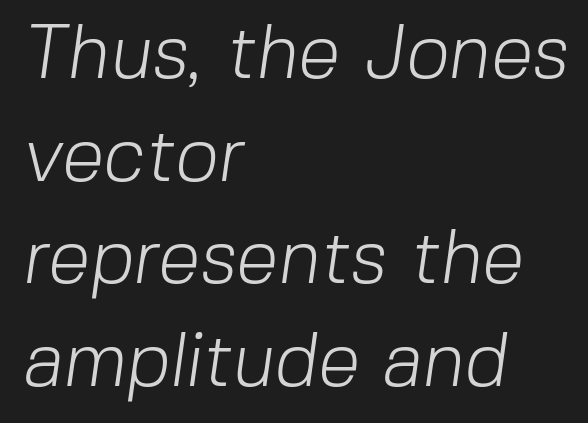
{"serif": "no", "bold": "no", "weight": "light", "width": "normal", "stroke_contrast": "low", "x_height": "medium", "monospaced": "no", "underline": "no", "align": "left", "line_spacing": "normal", "line_spacing_ratio": 1.35, "letter_spacing": "normal", "letter_spacing_em": 0.0, "glyph_px": 76}
